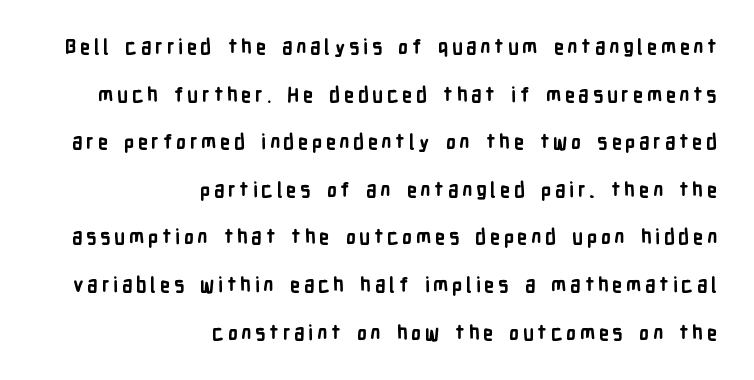
The lettering stays uniformly vertical, giving the passage a roman look. How heavy is the stroke? Heavy — this is a bold. The passage shown is not underscored anywhere. Does the copy run flush right? Yes — the right margin is perfectly even. Does the leading feel generous? Absolutely, it's lavish.
